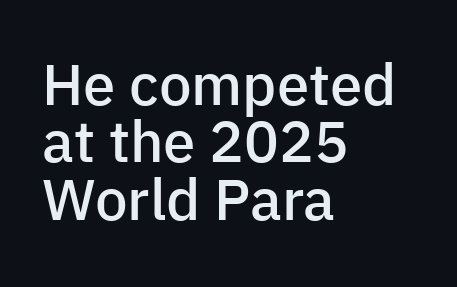
Q: Is the text bold? A: Semi-bold.
Q: Is the text italic (slanted)? A: No, it is upright.
Q: Is the typeface a serif or a sans-serif typeface? A: Sans-serif.
Q: Is the text underlined? A: No.
Q: How is the paragraph aligned? A: Left-aligned.
Q: Is the spacing between letters normal or unusually wide? A: Normal.
Q: Is the spacing between lines tight, normal or loose? A: Tight.
Q: Width (condensed, normal, or wide)? A: Normal.
Q: Stroke contrast? A: Low.
Q: x-height? A: Medium.
Q: Monospaced? A: No.
